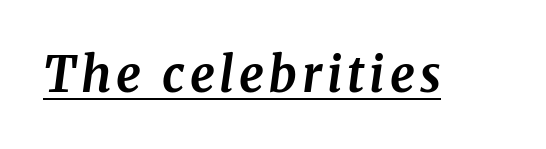
{"serif": "yes", "italic": "yes", "lean": "right", "slant_degrees": 8, "bold": "yes", "weight": "bold", "width": "normal", "stroke_contrast": "medium", "x_height": "medium", "monospaced": "no", "underline": "yes", "glyph_px": 49}
